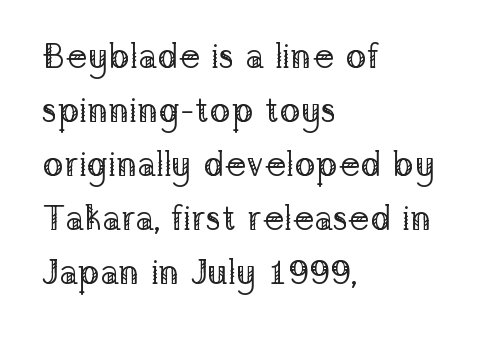
The image shows 35 px regular-weight serif type, upright; set left-aligned, normal line spacing (1.54x), normal letter spacing, not underlined; low stroke contrast and a medium x-height.
